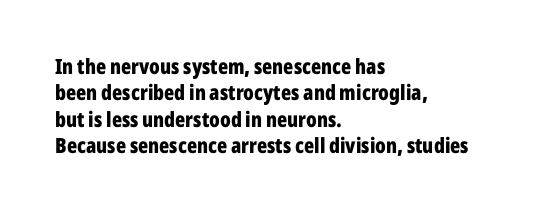
The image shows 21 px bold type, upright; set left-aligned, normal line spacing (1.26x), normal letter spacing, not underlined.
